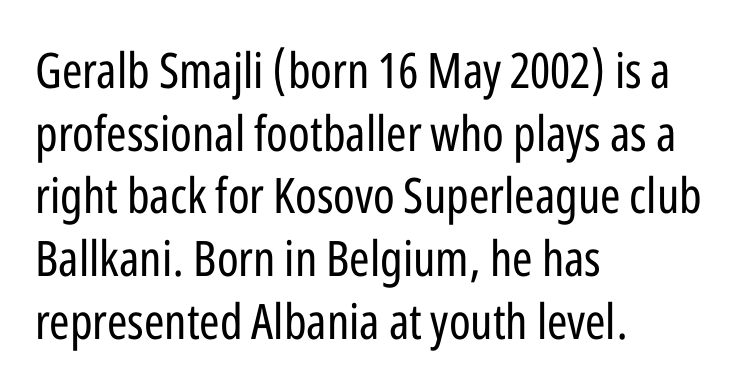
The image shows 49 px regular-weight, condensed sans-serif type, upright; set left-aligned, normal line spacing (1.28x), normal letter spacing, not underlined; low stroke contrast and a medium x-height.
